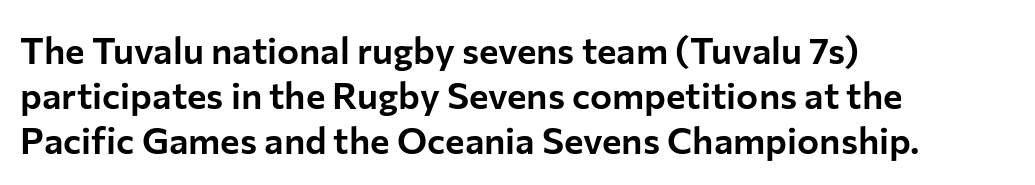
The image shows 37 px sans-serif type, upright; set left-aligned, line spacing 1.21x, normal letter spacing, not underlined; low stroke contrast and a medium x-height.
